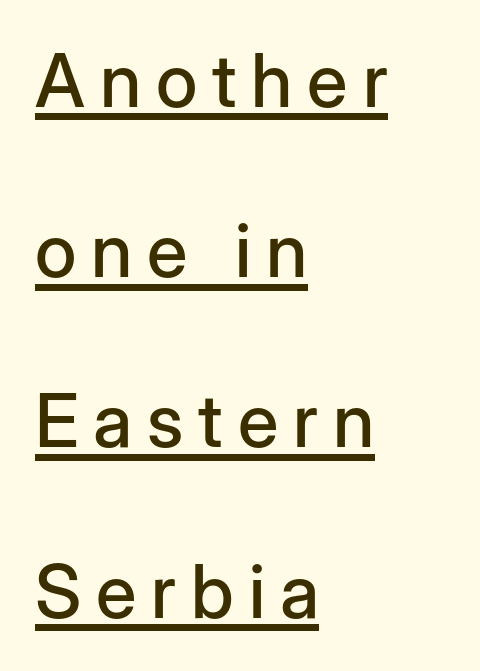
Q: Is the text italic (slanted)? A: No, it is upright.
Q: Is the typeface a serif or a sans-serif typeface? A: Sans-serif.
Q: Is the text underlined? A: Yes.
Q: How is the paragraph aligned? A: Left-aligned.
Q: Is the spacing between letters normal or unusually wide? A: Unusually wide.
Q: Is the spacing between lines tight, normal or loose? A: Loose.
Q: Width (condensed, normal, or wide)? A: Normal.
Q: Stroke contrast? A: Low.
Q: x-height? A: Medium.
Q: Monospaced? A: No.
